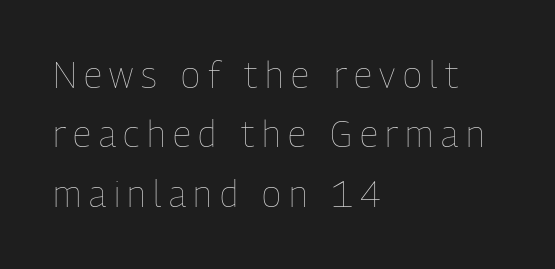
{"italic": "no", "bold": "no", "weight": "thin", "width": "condensed", "stroke_contrast": "low", "x_height": "medium", "monospaced": "no", "underline": "no", "align": "left", "line_spacing": "normal", "line_spacing_ratio": 1.65, "letter_spacing": "wide", "letter_spacing_em": 0.21, "glyph_px": 36}
